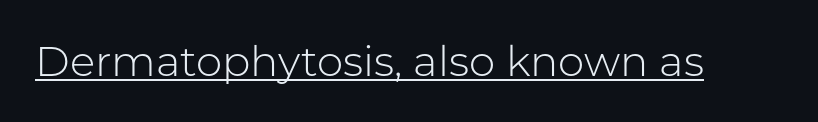
{"serif": "no", "italic": "no", "bold": "no", "weight": "light", "width": "normal", "stroke_contrast": "low", "x_height": "medium", "monospaced": "no", "underline": "yes", "letter_spacing": "normal", "letter_spacing_em": 0.0, "glyph_px": 42}
